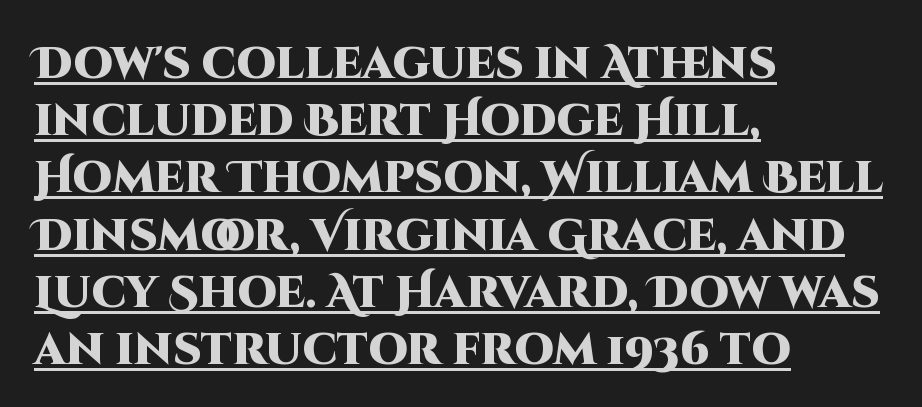
{"serif": "no", "italic": "no", "bold": "yes", "weight": "heavy", "width": "normal", "stroke_contrast": "high", "x_height": "large", "monospaced": "no", "underline": "yes", "align": "left", "line_spacing": "normal", "line_spacing_ratio": 1.3, "letter_spacing": "normal", "letter_spacing_em": 0.0, "glyph_px": 44}
